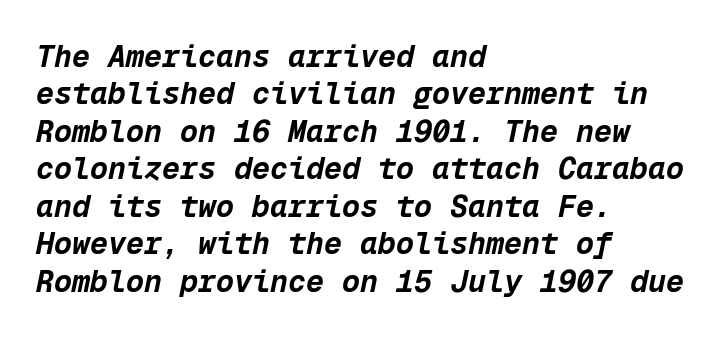
Compared with a centered layout, this one pins lines to the left instead. The characters look thick and weighty, a clear bold. Check under the words: just untouched page. Students, observe: this is what conventionally led text looks like. A typesetter would call this monospace, since all characters share one set width.
